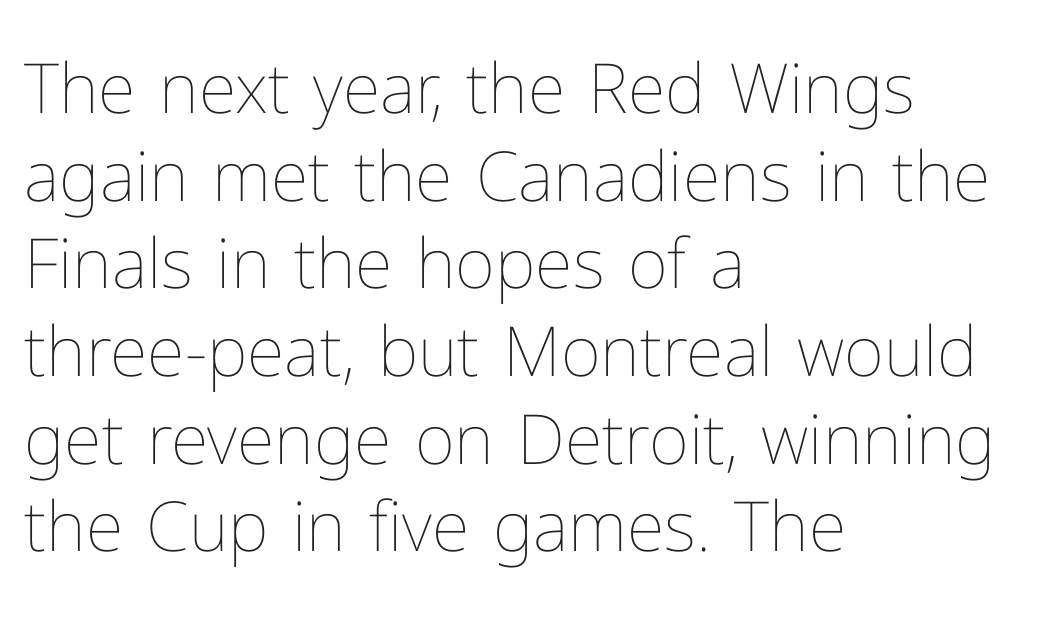
The image shows 69 px thin type, upright; set left-aligned, normal line spacing (1.27x), normal letter spacing, not underlined; low stroke contrast and a medium x-height.
